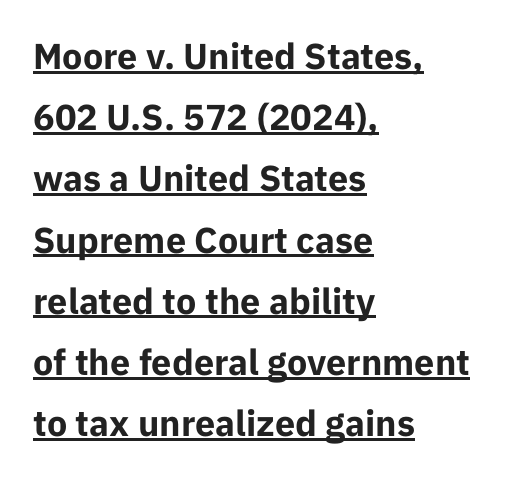
{"serif": "no", "italic": "no", "bold": "yes", "weight": "bold", "width": "normal", "stroke_contrast": "low", "x_height": "medium", "monospaced": "no", "underline": "yes", "align": "left", "line_spacing": "normal", "line_spacing_ratio": 1.7, "letter_spacing": "normal", "letter_spacing_em": 0.0, "glyph_px": 36}
